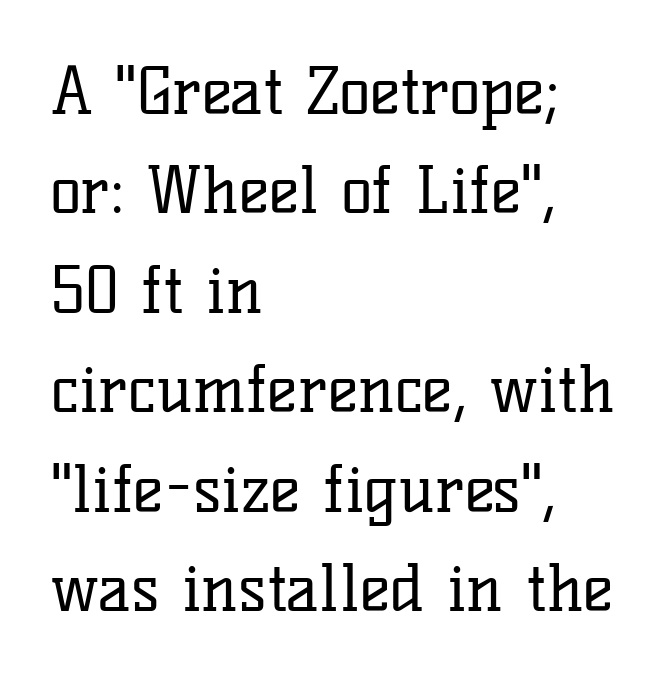
Type style note: has serifs. The rendering uses a moderate line-height, typical for paragraphs. This sample is left-justified, so line endings fall wherever the words run out. Weight: not bold — regular or lighter.
